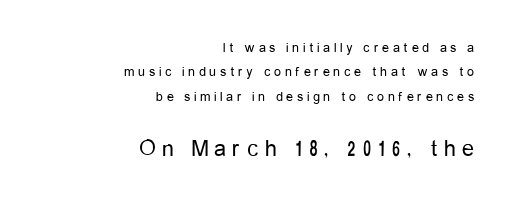
The image shows 24 px text type, upright; set right-aligned, line spacing 1.75x, unusually wide letter spacing (+0.26 em), not underlined; the second (bottom) block is 1.71x larger.
